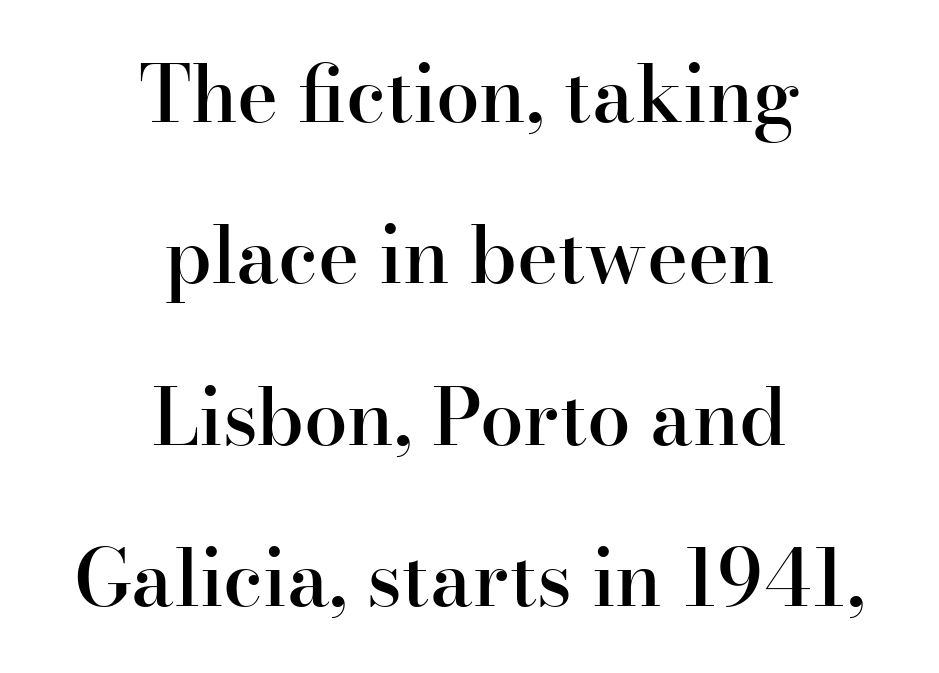
Q: Is the text bold? A: Semi-bold.
Q: Is the text italic (slanted)? A: No, it is upright.
Q: Is the typeface a serif or a sans-serif typeface? A: Serif.
Q: Is the text underlined? A: No.
Q: How is the paragraph aligned? A: Centered.
Q: Is the spacing between letters normal or unusually wide? A: Normal.
Q: Is the spacing between lines tight, normal or loose? A: Loose.
Q: Width (condensed, normal, or wide)? A: Normal.
Q: Stroke contrast? A: High.
Q: x-height? A: Small.
Q: Monospaced? A: No.
